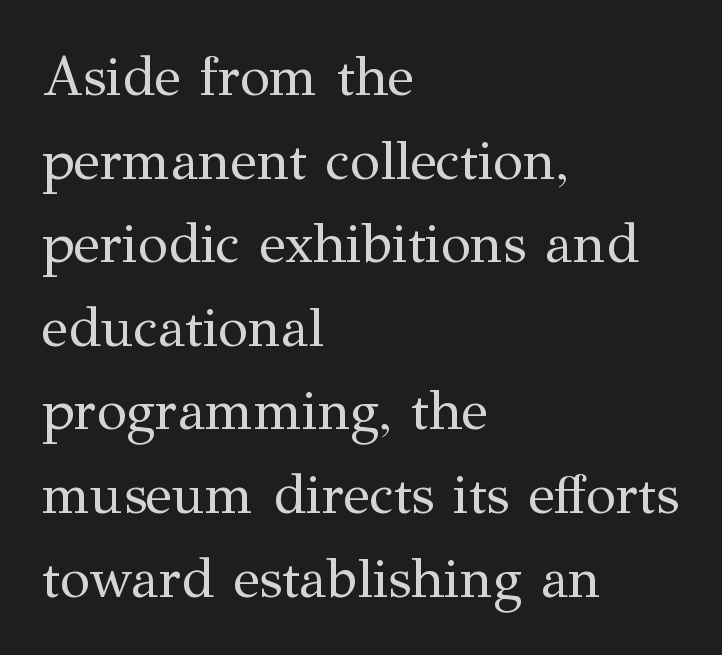
No letter is thick-stroked: the sample isn't bold. Compared with typical paragraphs, the rows here are spaced about the same. A typesetter would call this zero additional tracking. The rendering uses natural spacing where letterforms have individual widths. Nope, not italic — everything's standing straight.
